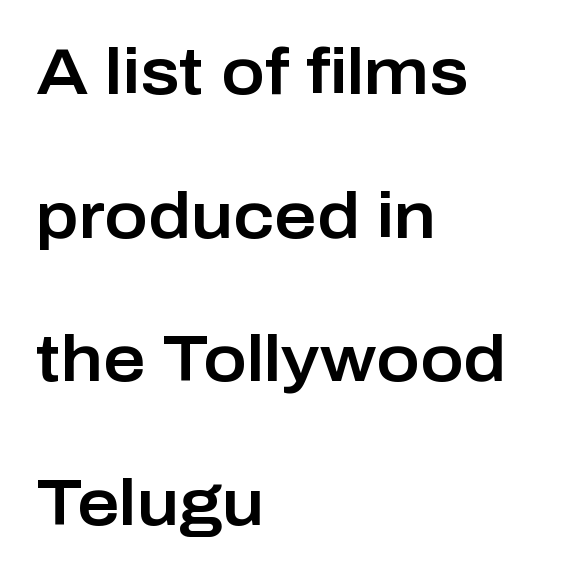
Q: Is the text italic (slanted)? A: No, it is upright.
Q: Is the typeface a serif or a sans-serif typeface? A: Sans-serif.
Q: Is the text underlined? A: No.
Q: How is the paragraph aligned? A: Left-aligned.
Q: Is the spacing between letters normal or unusually wide? A: Normal.
Q: Is the spacing between lines tight, normal or loose? A: Loose.
Q: Width (condensed, normal, or wide)? A: Normal.
Q: Stroke contrast? A: Low.
Q: x-height? A: Medium.
Q: Monospaced? A: No.
